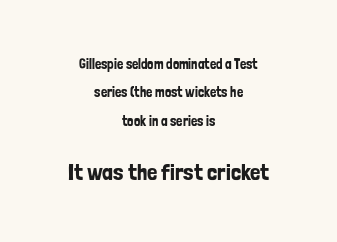
Compared with typical body copy, the letter spacing here is the same. Students, observe: this is what heavily led, spacious text looks like. The more generous point size was reserved for the lower chunk. Style check: upright.
